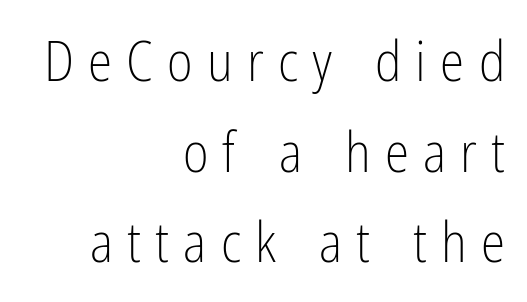
{"serif": "no", "italic": "no", "bold": "no", "weight": "light", "width": "condensed", "stroke_contrast": "low", "x_height": "medium", "monospaced": "no", "underline": "no", "align": "right", "line_spacing": "normal", "line_spacing_ratio": 1.65, "letter_spacing": "wide", "letter_spacing_em": 0.26, "glyph_px": 55}
